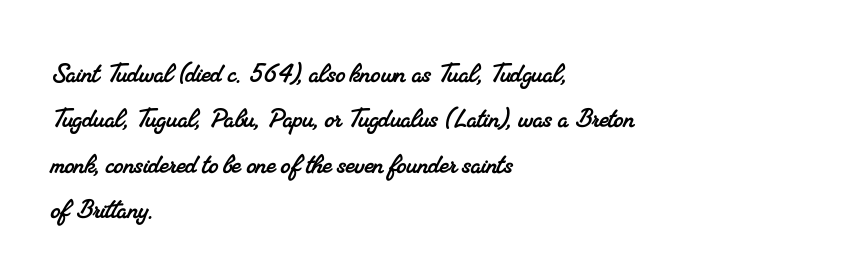
Q: Is the typeface a serif or a sans-serif typeface? A: Serif.
Q: Is the text underlined? A: No.
Q: How is the paragraph aligned? A: Left-aligned.
Q: Is the spacing between letters normal or unusually wide? A: Normal.
Q: Is the spacing between lines tight, normal or loose? A: Normal.
Q: Width (condensed, normal, or wide)? A: Normal.
Q: Stroke contrast? A: Medium.
Q: x-height? A: Small.
Q: Monospaced? A: No.
